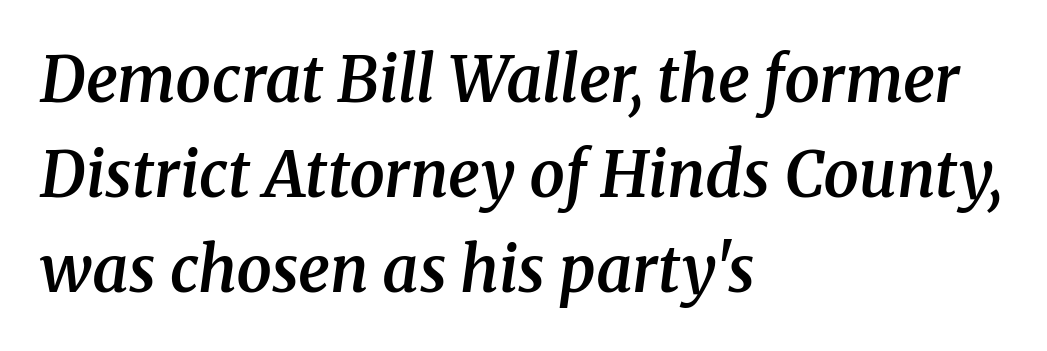
Q: Is the text bold? A: Semi-bold.
Q: Is the text italic (slanted)? A: Yes, it leans right by about 8 degrees.
Q: Is the typeface a serif or a sans-serif typeface? A: Serif.
Q: Is the text underlined? A: No.
Q: How is the paragraph aligned? A: Left-aligned.
Q: Is the spacing between letters normal or unusually wide? A: Normal.
Q: Is the spacing between lines tight, normal or loose? A: Normal.
Q: Width (condensed, normal, or wide)? A: Normal.
Q: Stroke contrast? A: Medium.
Q: x-height? A: Medium.
Q: Monospaced? A: No.
